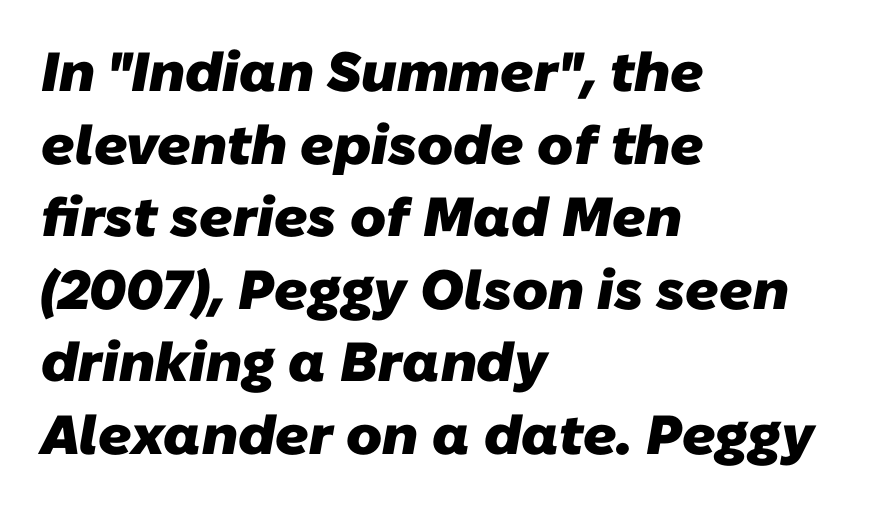
Q: Is the text bold? A: Yes.
Q: Is the typeface a serif or a sans-serif typeface? A: Sans-serif.
Q: Is the text underlined? A: No.
Q: How is the paragraph aligned? A: Left-aligned.
Q: Is the spacing between letters normal or unusually wide? A: Normal.
Q: Is the spacing between lines tight, normal or loose? A: Normal.
Q: Width (condensed, normal, or wide)? A: Normal.
Q: Stroke contrast? A: Low.
Q: x-height? A: Medium.
Q: Monospaced? A: No.
